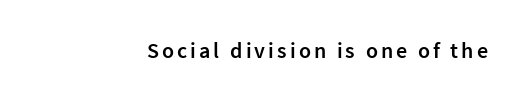
Q: Is the text bold? A: Semi-bold.
Q: Is the text italic (slanted)? A: No, it is upright.
Q: Is the text underlined? A: No.
